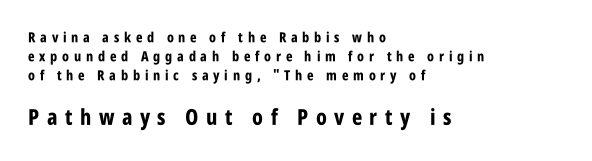
Whoever set this chose a conventional vertical rhythm. The horizontal fit of the characters is loose and conspicuously gappy. The font's upright variant was chosen for this text. The words here are not underlined. Horizontal alignment here is leftward, the default for most running prose.
